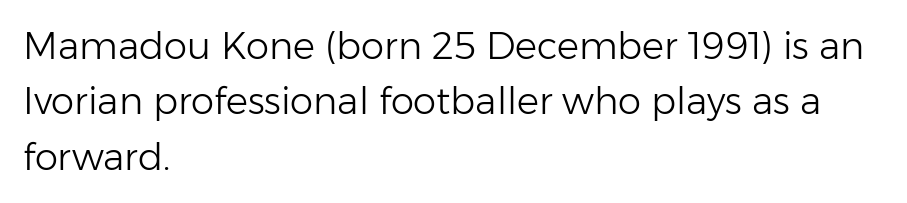
The letters stand upright; this is a roman face. Weight class: somewhere from thin through regular. The ragged edge is on the right, which tells us the setting is flush left. What's the leading like? Ordinary, nothing unusual. A sans-serif font was chosen for this passage. Check the space under the baseline: it is left empty.
